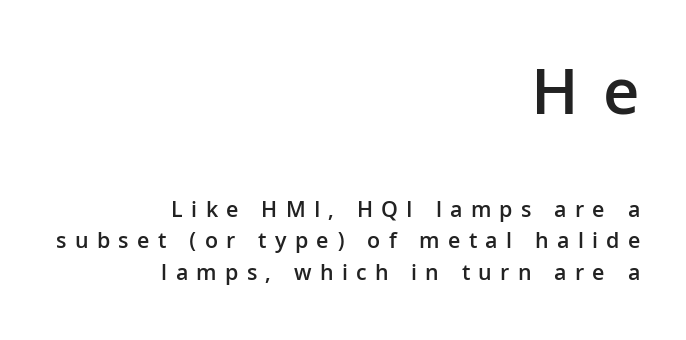
Q: Is the text bold? A: Semi-bold.
Q: Is the text italic (slanted)? A: No, it is upright.
Q: Is the typeface a serif or a sans-serif typeface? A: Sans-serif.
Q: Is the text underlined? A: No.
Q: How is the paragraph aligned? A: Right-aligned.
Q: Is the spacing between letters normal or unusually wide? A: Unusually wide.
Q: Is the spacing between lines tight, normal or loose? A: Normal.
Q: Which block of text is set in a larger size, the first (top) or the second (bottom)? A: The first (top) one.
Q: Width (condensed, normal, or wide)? A: Normal.
Q: Stroke contrast? A: Low.
Q: x-height? A: Medium.
Q: Monospaced? A: No.
